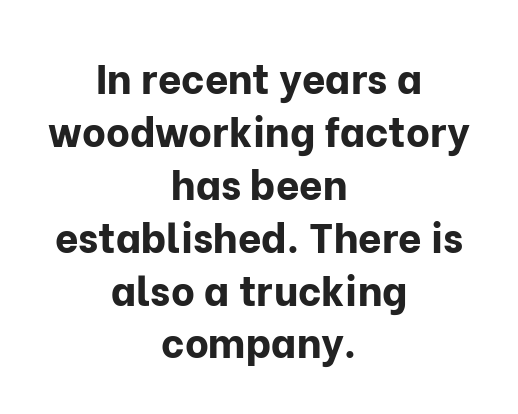
{"serif": "no", "italic": "no", "bold": "yes", "weight": "bold", "width": "normal", "stroke_contrast": "low", "x_height": "medium", "monospaced": "no", "underline": "no", "align": "center", "line_spacing": "normal", "line_spacing_ratio": 1.29, "letter_spacing": "normal", "letter_spacing_em": 0.0, "glyph_px": 41}
